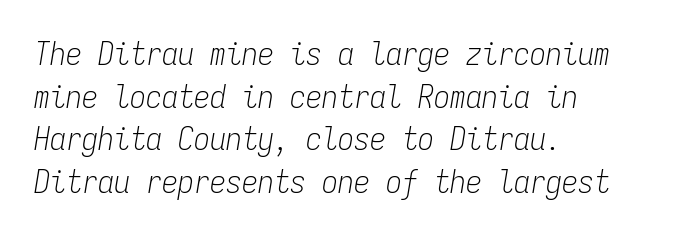
{"italic": "yes", "lean": "right", "slant_degrees": 9, "bold": "no", "weight": "light", "width": "condensed", "stroke_contrast": "low", "x_height": "medium", "monospaced": "yes", "underline": "no", "align": "left", "line_spacing": "normal", "line_spacing_ratio": 1.33, "letter_spacing": "normal", "letter_spacing_em": 0.0, "glyph_px": 32}
